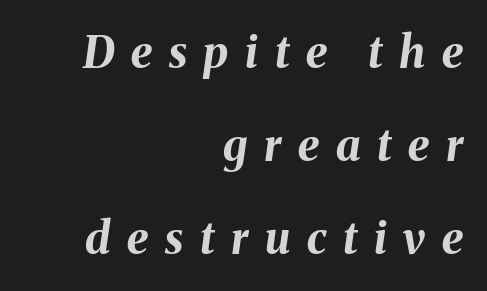
The image shows 44 px bold type, italic (leaning right); set right-aligned, loose line spacing (2.11x), unusually wide letter spacing (+0.38 em), not underlined; medium stroke contrast and a medium x-height.
